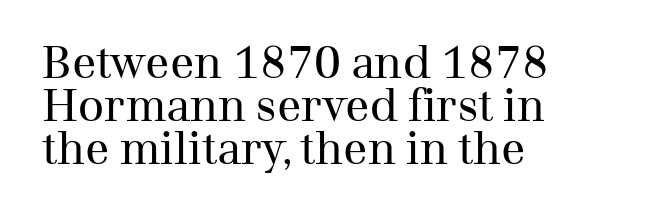
Q: Is the text bold? A: No.
Q: Is the text italic (slanted)? A: No, it is upright.
Q: Is the typeface a serif or a sans-serif typeface? A: Serif.
Q: Is the text underlined? A: No.
Q: How is the paragraph aligned? A: Left-aligned.
Q: Is the spacing between letters normal or unusually wide? A: Normal.
Q: Is the spacing between lines tight, normal or loose? A: Tight.
Q: Width (condensed, normal, or wide)? A: Normal.
Q: Stroke contrast? A: Medium.
Q: x-height? A: Medium.
Q: Monospaced? A: No.
